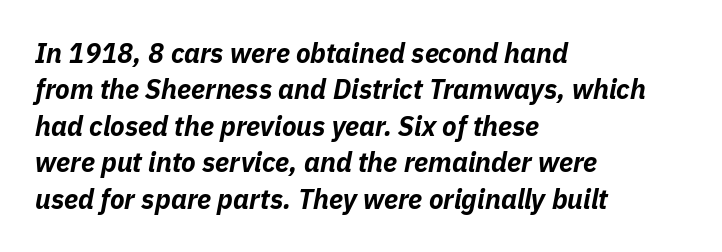
The image shows 27 px bold type, italic (leaning right); set left-aligned, normal line spacing (1.35x), normal letter spacing, not underlined.
